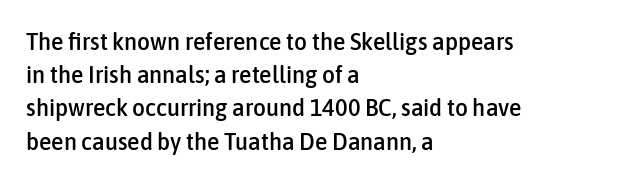
Students, observe: this is what conventionally led text looks like. Look at the tracking — it's just the regular setting, nothing added. The paragraph has a hard left edge and a soft right edge. Check under the words: just untouched page. The lettering holds an erect, upright posture throughout.
